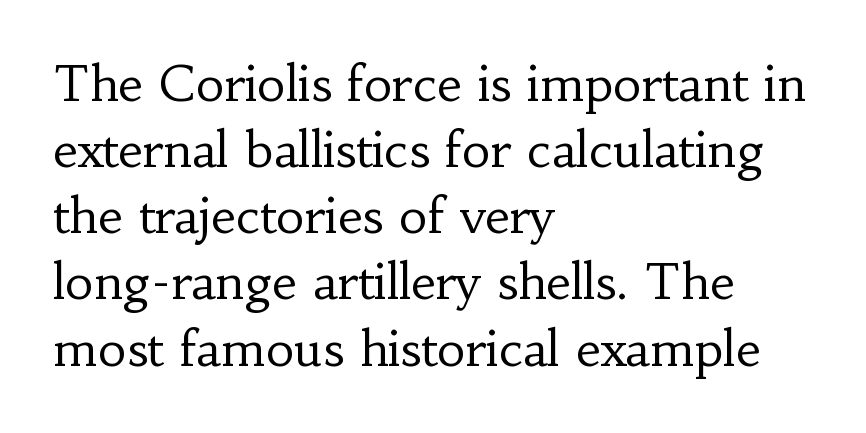
The lines in this sample share a left origin and differ only in where they stop. The leading is moderate, giving the passage an even texture. The font is comparable to plain body text, perhaps lighter. The specimen omits any rule beneath the text block's lines. Here the designer chose a conventional face with non-uniform glyph widths.
